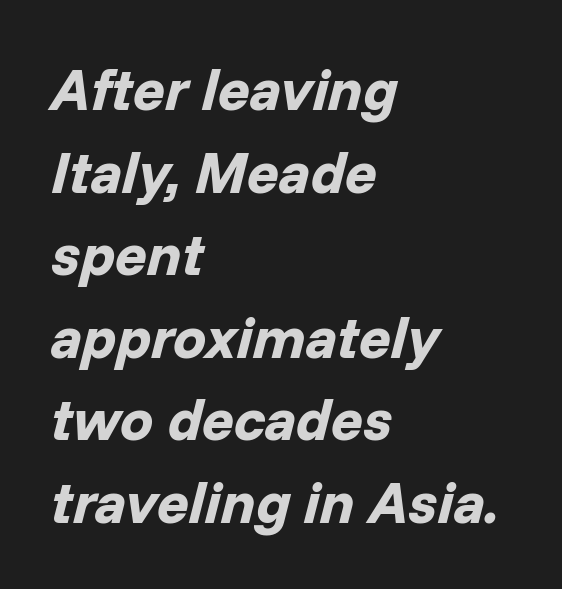
{"italic": "yes", "lean": "right", "slant_degrees": 14, "bold": "yes", "weight": "bold", "width": "normal", "stroke_contrast": "low", "x_height": "medium", "monospaced": "no", "underline": "no", "align": "left", "line_spacing": "normal", "line_spacing_ratio": 1.4, "letter_spacing": "normal", "letter_spacing_em": 0.0, "glyph_px": 59}
